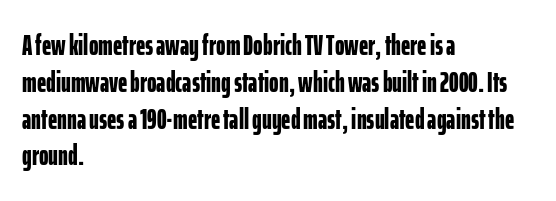
Q: Is the text bold? A: Yes.
Q: Is the text italic (slanted)? A: No, it is upright.
Q: Is the typeface a serif or a sans-serif typeface? A: Sans-serif.
Q: Is the text underlined? A: No.
Q: How is the paragraph aligned? A: Left-aligned.
Q: Is the spacing between letters normal or unusually wide? A: Normal.
Q: Is the spacing between lines tight, normal or loose? A: Normal.
Q: Width (condensed, normal, or wide)? A: Condensed.
Q: Stroke contrast? A: Low.
Q: x-height? A: Medium.
Q: Monospaced? A: No.
